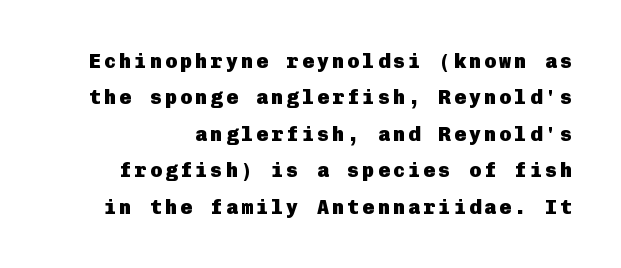
Q: Is the text bold? A: Yes.
Q: Is the text italic (slanted)? A: No, it is upright.
Q: Is the text underlined? A: No.
